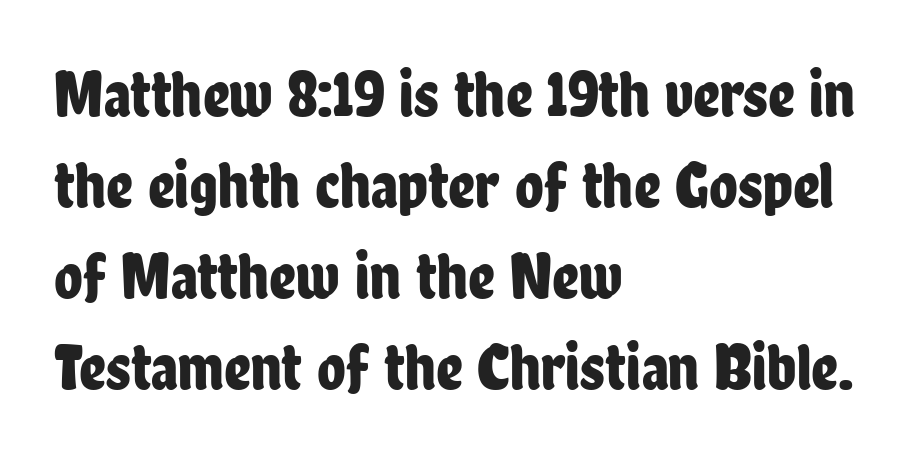
Q: Is the text italic (slanted)? A: No, it is upright.
Q: Is the typeface a serif or a sans-serif typeface? A: Sans-serif.
Q: Is the text underlined? A: No.
Q: How is the paragraph aligned? A: Left-aligned.
Q: Is the spacing between letters normal or unusually wide? A: Normal.
Q: Is the spacing between lines tight, normal or loose? A: Normal.
Q: Width (condensed, normal, or wide)? A: Condensed.
Q: Stroke contrast? A: Low.
Q: x-height? A: Medium.
Q: Monospaced? A: No.
